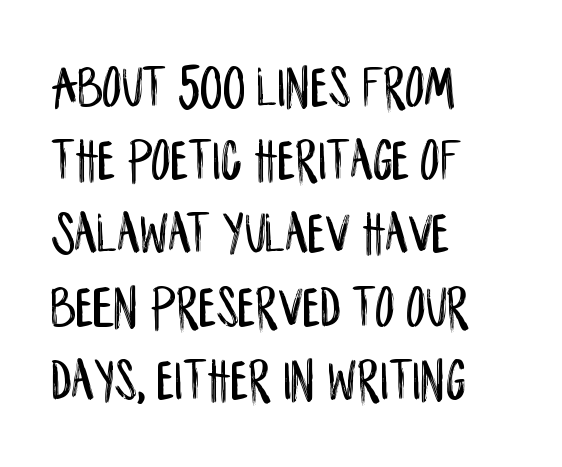
{"serif": "no", "italic": "no", "width": "condensed", "stroke_contrast": "low", "x_height": "large", "monospaced": "no", "underline": "no", "align": "left", "line_spacing_ratio": 1.22, "letter_spacing": "normal", "letter_spacing_em": 0.0, "glyph_px": 60}
